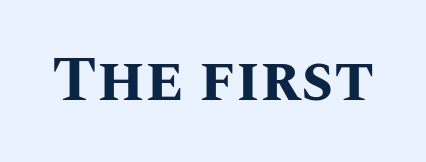
The image shows 64 px bold type, upright; set normal letter spacing, not underlined; medium stroke contrast and a large x-height.
